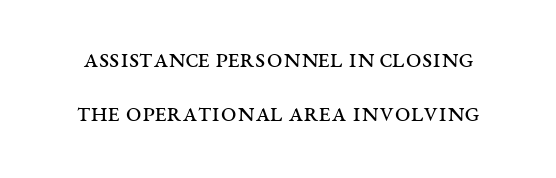
{"serif": "yes", "italic": "no", "bold": "no", "weight": "regular", "width": "wide", "stroke_contrast": "medium", "x_height": "large", "monospaced": "no", "underline": "no", "line_spacing": "loose", "line_spacing_ratio": 1.94, "letter_spacing": "normal", "letter_spacing_em": 0.0, "glyph_px": 28}
